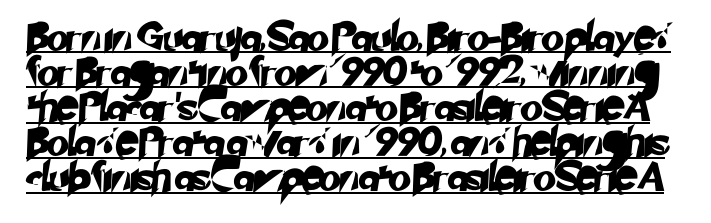
Here the glyphs are tracked normally, forming tight word shapes. A typographer would call this underscored text. The passage shown is typed in a proportional face where columns would drift. Regarding serifs, this sample does without them.
